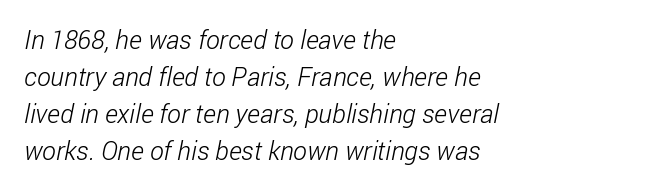
Q: Is the text bold? A: No.
Q: Is the text underlined? A: No.
Q: How is the paragraph aligned? A: Left-aligned.
Q: Is the spacing between letters normal or unusually wide? A: Normal.
Q: Is the spacing between lines tight, normal or loose? A: Normal.
